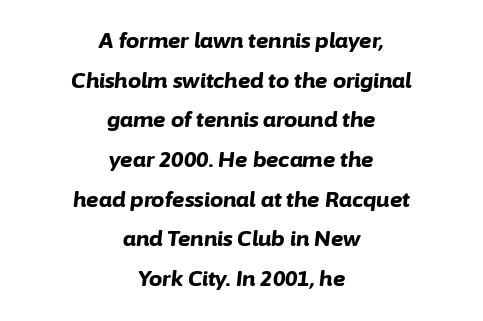
The line texture is even and compact thanks to regular tracking. If you drew a line through each stem, it would be angled. Has an underline been added? It has not. Every row of glyphs is offset so its center matches the block's center.
